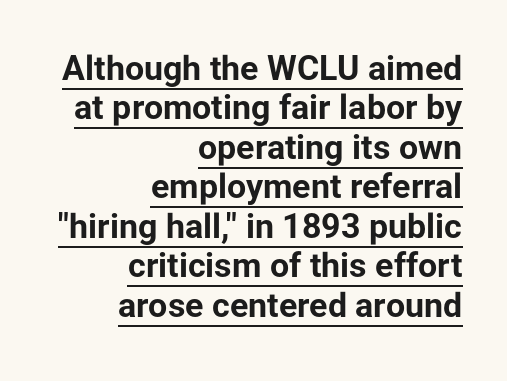
Q: Is the text bold? A: Yes.
Q: Is the text italic (slanted)? A: No, it is upright.
Q: Is the typeface a serif or a sans-serif typeface? A: Sans-serif.
Q: Is the text underlined? A: Yes.
Q: How is the paragraph aligned? A: Right-aligned.
Q: Is the spacing between letters normal or unusually wide? A: Normal.
Q: Width (condensed, normal, or wide)? A: Normal.
Q: Stroke contrast? A: Low.
Q: x-height? A: Medium.
Q: Monospaced? A: No.
